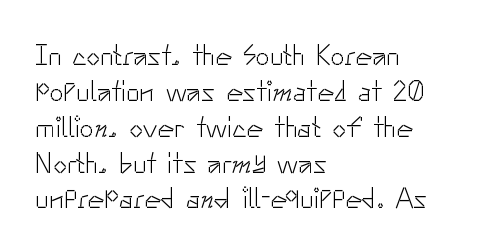
Q: Is the text bold? A: No.
Q: Is the text italic (slanted)? A: No, it is upright.
Q: Is the typeface a serif or a sans-serif typeface? A: Sans-serif.
Q: Is the text underlined? A: No.
Q: How is the paragraph aligned? A: Left-aligned.
Q: Is the spacing between letters normal or unusually wide? A: Normal.
Q: Is the spacing between lines tight, normal or loose? A: Normal.
Q: Width (condensed, normal, or wide)? A: Normal.
Q: Stroke contrast? A: Low.
Q: x-height? A: Small.
Q: Monospaced? A: No.
